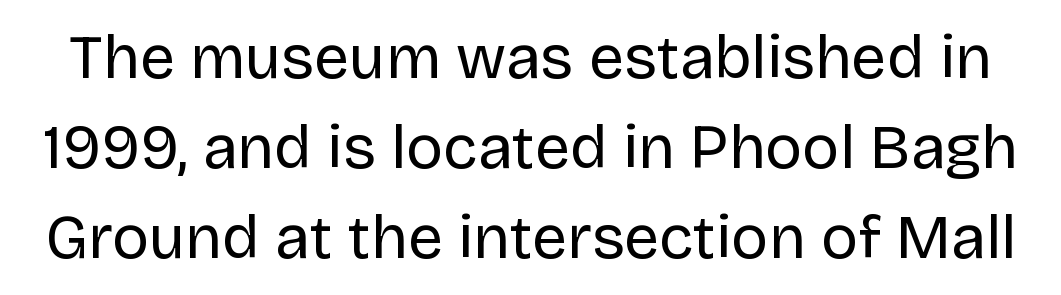
Do the characters align in a grid? No, the font is proportional. Regarding serifs, this sample does without them. Plain, unruled lines of type. A typesetter would call this zero additional tracking. These lines sit exactly where default settings would place them.
